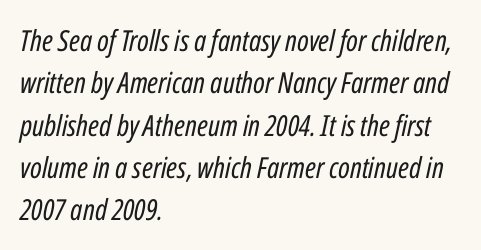
Q: Is the text bold? A: No.
Q: Is the text italic (slanted)? A: Yes, it leans right by about 12 degrees.
Q: Is the text underlined? A: No.
Q: How is the paragraph aligned? A: Left-aligned.
Q: Is the spacing between letters normal or unusually wide? A: Normal.
Q: Is the spacing between lines tight, normal or loose? A: Normal.
Q: Width (condensed, normal, or wide)? A: Condensed.
Q: Stroke contrast? A: Low.
Q: x-height? A: Medium.
Q: Monospaced? A: No.
